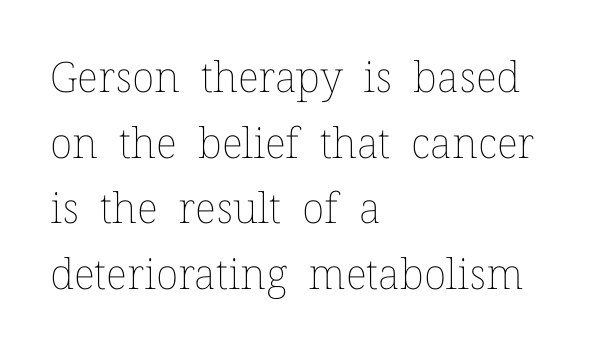
{"italic": "no", "bold": "no", "weight": "thin", "width": "normal", "stroke_contrast": "low", "x_height": "medium", "monospaced": "no", "underline": "no", "align": "left", "line_spacing": "normal", "line_spacing_ratio": 1.56, "letter_spacing": "normal", "letter_spacing_em": 0.0, "glyph_px": 42}
